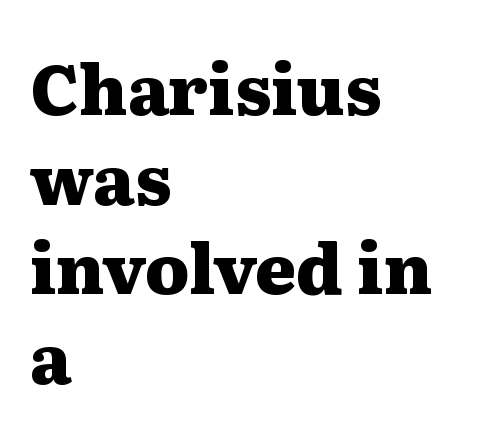
Note the varied advance widths — an 'i' is clearly narrower than an 'm'. Notice how the passage keeps a crisp vertical edge on the left only. Notice how the stems are strictly vertical — no italics here. Observe the ordinary spacing: letters are neighbours, not strangers. Unmarked baselines from the first word to the last.
